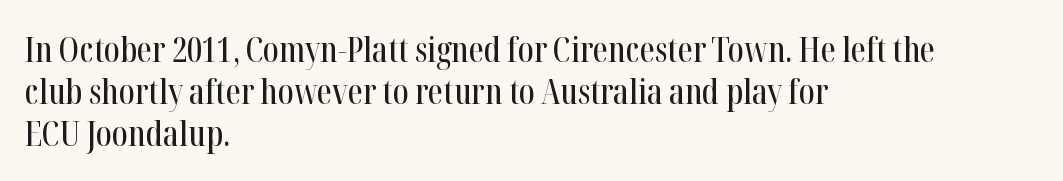
The image shows 34 px condensed serif type, upright; set left-aligned, line spacing 1.23x, normal letter spacing, not underlined; high stroke contrast and a medium x-height.
